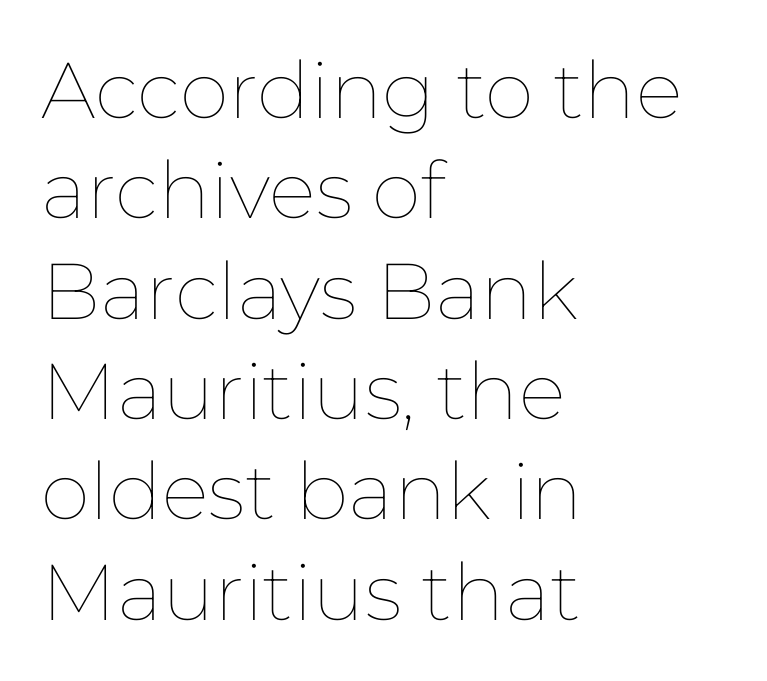
The image shows 79 px thin type, upright; set left-aligned, normal line spacing (1.27x), normal letter spacing, not underlined; low stroke contrast and a medium x-height.
